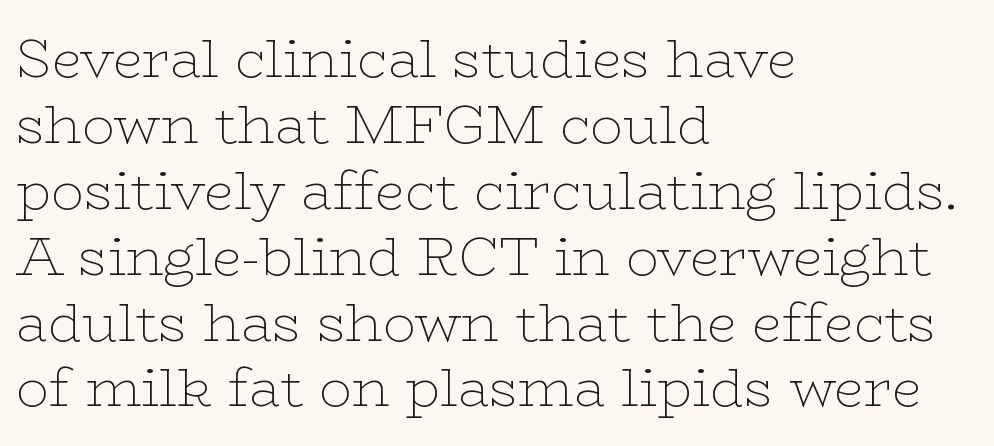
Q: Is the text bold? A: No.
Q: Is the text italic (slanted)? A: No, it is upright.
Q: Is the typeface a serif or a sans-serif typeface? A: Serif.
Q: Is the text underlined? A: No.
Q: How is the paragraph aligned? A: Left-aligned.
Q: Is the spacing between letters normal or unusually wide? A: Normal.
Q: Width (condensed, normal, or wide)? A: Wide.
Q: Stroke contrast? A: Low.
Q: x-height? A: Medium.
Q: Monospaced? A: No.
